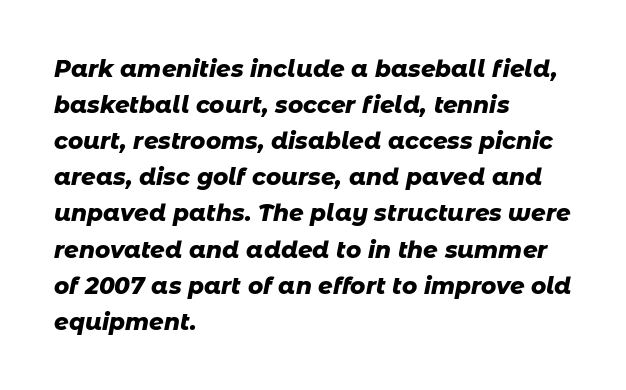
The image shows 23 px bold type, italic (leaning right); set left-aligned, normal line spacing (1.57x), normal letter spacing, not underlined.
